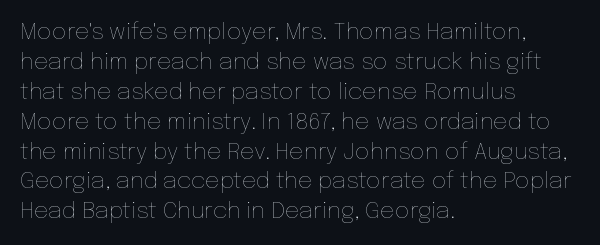
{"italic": "no", "bold": "no", "underline": "no", "align": "left", "line_spacing": "normal", "line_spacing_ratio": 1.3, "letter_spacing": "normal", "letter_spacing_em": 0.0, "glyph_px": 23}
